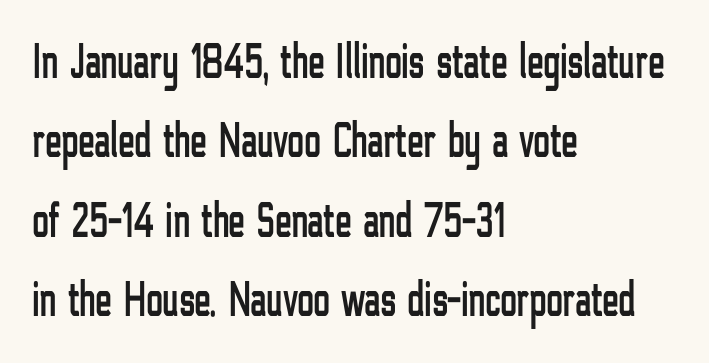
Style check: upright. Line spacing here is normal. Is the letter spacing exaggerated? No — it looks like the ordinary default. A student would call this left alignment; a typographer would say flush left, rag right.
